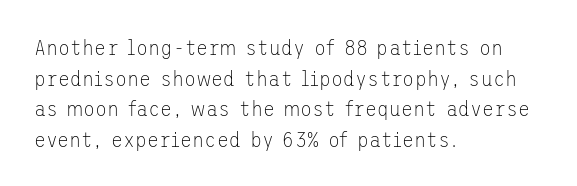
The image shows 22 px text type, upright; set left-aligned, normal line spacing (1.39x), normal letter spacing, not underlined.
